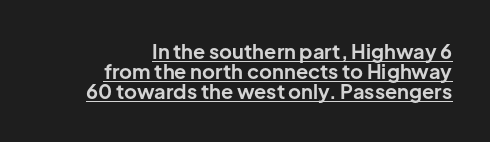
Q: Is the text bold? A: Yes.
Q: Is the text italic (slanted)? A: No, it is upright.
Q: Is the text underlined? A: Yes.
Q: How is the paragraph aligned? A: Right-aligned.
Q: Is the spacing between letters normal or unusually wide? A: Normal.
Q: Is the spacing between lines tight, normal or loose? A: Tight.
